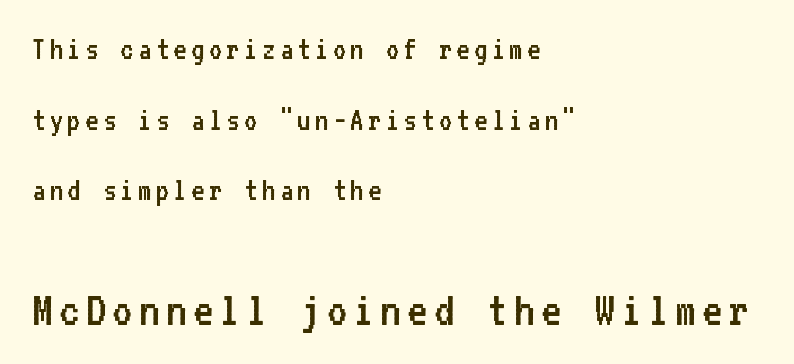
Q: Is the text bold? A: No.
Q: Is the text italic (slanted)? A: No, it is upright.
Q: Is the typeface a serif or a sans-serif typeface? A: Sans-serif.
Q: Is the text underlined? A: No.
Q: How is the paragraph aligned? A: Left-aligned.
Q: Is the spacing between lines tight, normal or loose? A: Loose.
Q: Which block of text is set in a larger size, the first (top) or the second (bottom)? A: The second (bottom) one.
Q: Width (condensed, normal, or wide)? A: Normal.
Q: Stroke contrast? A: Low.
Q: x-height? A: Medium.
Q: Monospaced? A: Yes.
